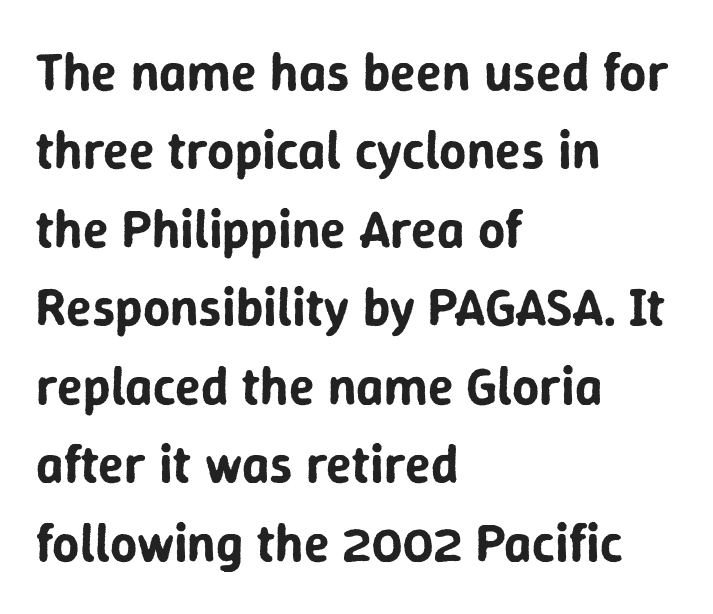
Q: Is the text italic (slanted)? A: No, it is upright.
Q: Is the typeface a serif or a sans-serif typeface? A: Sans-serif.
Q: Is the text underlined? A: No.
Q: How is the paragraph aligned? A: Left-aligned.
Q: Is the spacing between letters normal or unusually wide? A: Normal.
Q: Is the spacing between lines tight, normal or loose? A: Normal.
Q: Width (condensed, normal, or wide)? A: Normal.
Q: Stroke contrast? A: Low.
Q: x-height? A: Medium.
Q: Monospaced? A: No.
